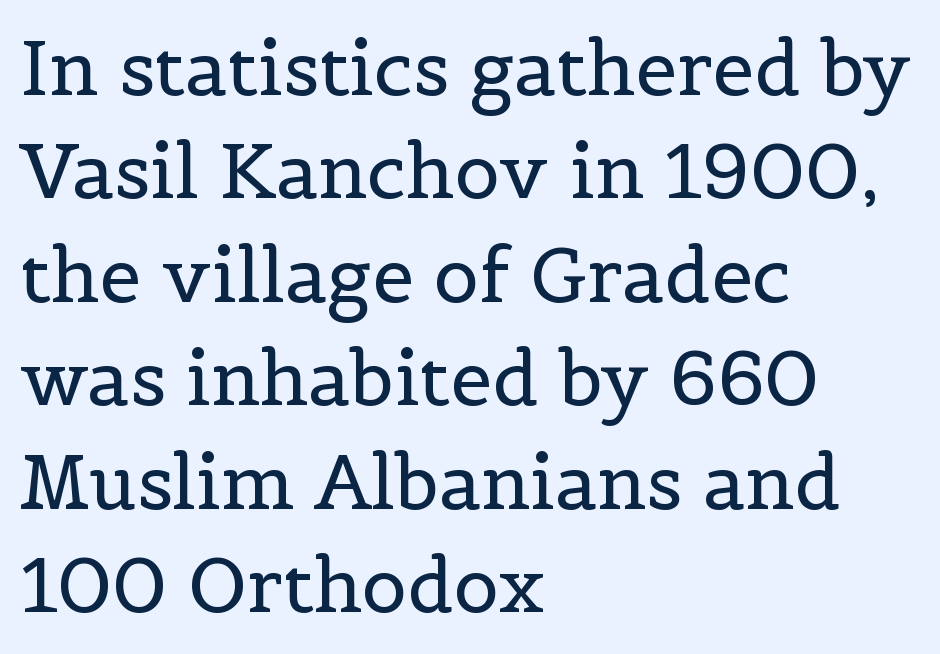
Caption: multi-line text, flush left, ragged right. This sample keeps an unexceptional amount of space between lines. The type sits square on the baseline with zero lean. This is not heavy type; no bold has been used. Spacing verdict: proportional, widths tailored to each character.
